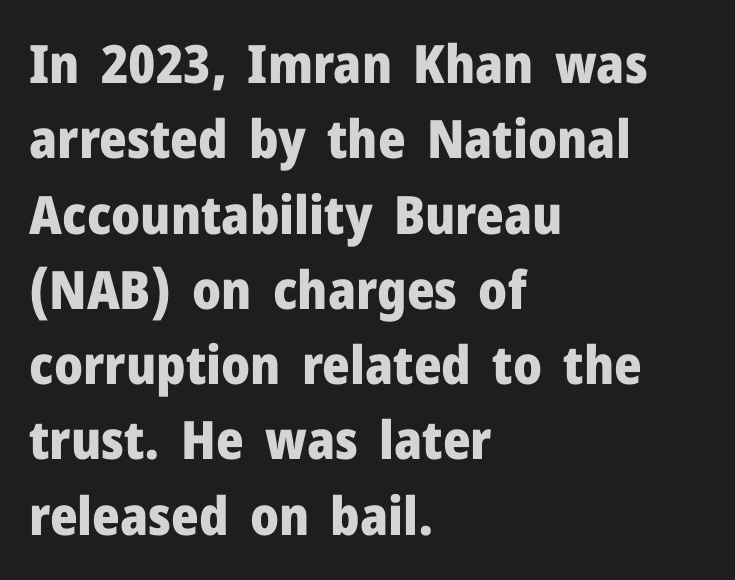
{"serif": "no", "italic": "no", "bold": "yes", "weight": "heavy", "width": "normal", "stroke_contrast": "low", "x_height": "medium", "monospaced": "no", "underline": "no", "align": "left", "line_spacing": "normal", "line_spacing_ratio": 1.42, "letter_spacing": "normal", "letter_spacing_em": 0.0, "glyph_px": 53}
